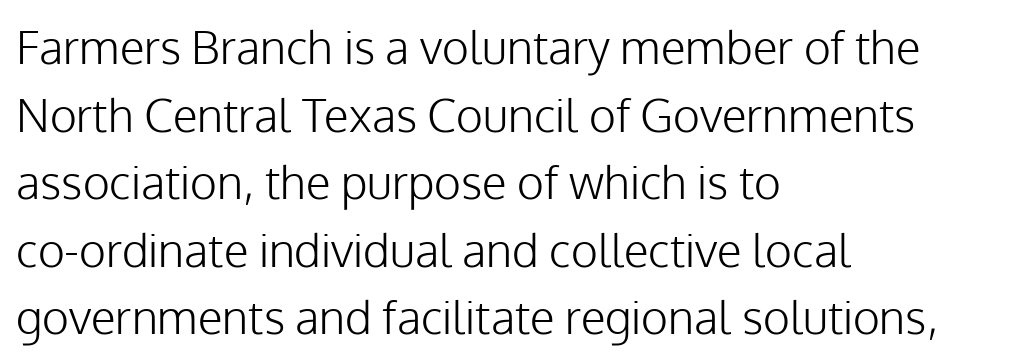
The gaps between neighbouring characters are ordinary and unremarkable. The gap between lines stays unmarked. Nope, not italic — everything's standing straight. A typesetter would label this face a sans. This reads as an unemphasized weight, regular at the heaviest. Baseline-to-baseline distance is the conventional proportion of letter height.
